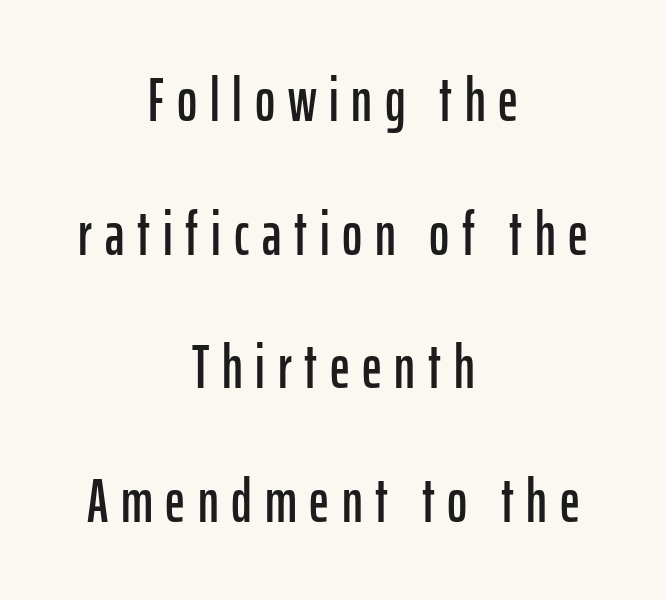
In terms of leading, this rendering errs on the spacious side. The typography opts for an upright posture over an oblique one. You could not count columns in this text — the font is proportionally spaced. A student would call this center alignment; a typographer would say set centered. The font family rendered here belongs to the sans-serif group. Decoration check: the copy has no underline.
